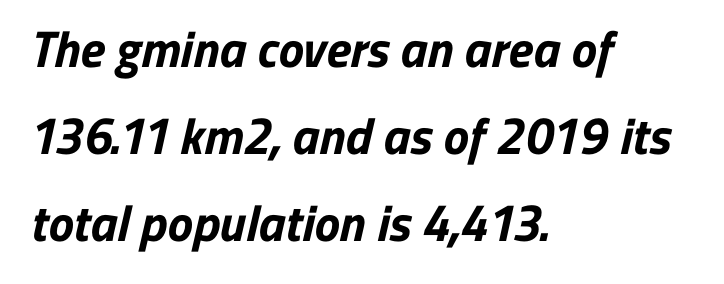
The image shows 51 px bold sans-serif type; set left-aligned, line spacing 1.71x, normal letter spacing, not underlined; low stroke contrast and a medium x-height.
